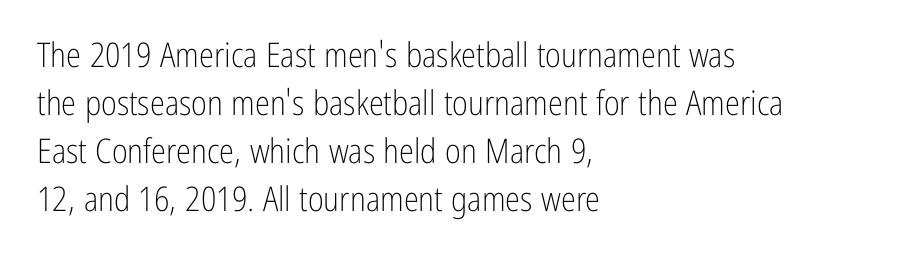
This sample is left-justified, so line endings fall wherever the words run out. Words float on clear page, feet unadorned. Nothing unusual about the tracking: characters are spaced as the font intends. A typesetter would call this proportional, since set widths differ per character. The text was rendered using a sans face with plain stroke endings.
